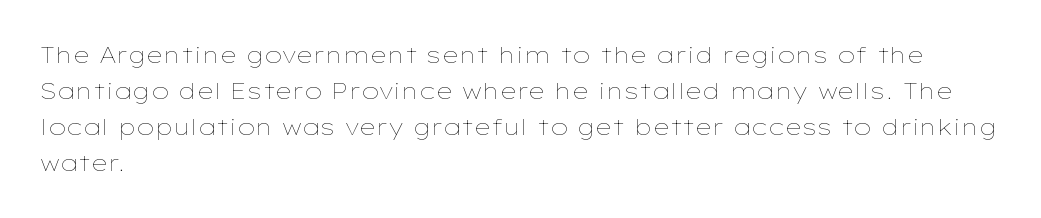
Nothing unusual about the tracking: characters are spaced as the font intends. The typesetter chose a ragged-right arrangement here. Vertical strokes here are truly vertical. In terms of leading, this rendering sits right in the middle.
